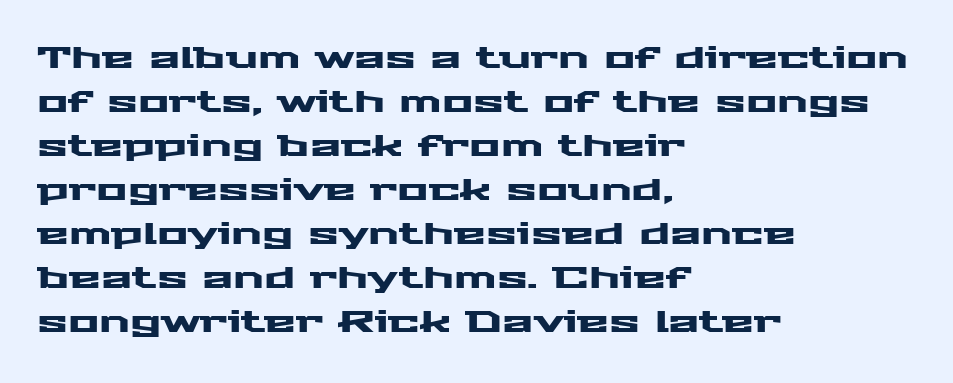
{"serif": "no", "italic": "no", "width": "wide", "stroke_contrast": "medium", "x_height": "medium", "monospaced": "no", "underline": "no", "align": "left", "line_spacing": "normal", "line_spacing_ratio": 1.52, "letter_spacing": "normal", "letter_spacing_em": 0.0, "glyph_px": 29}
